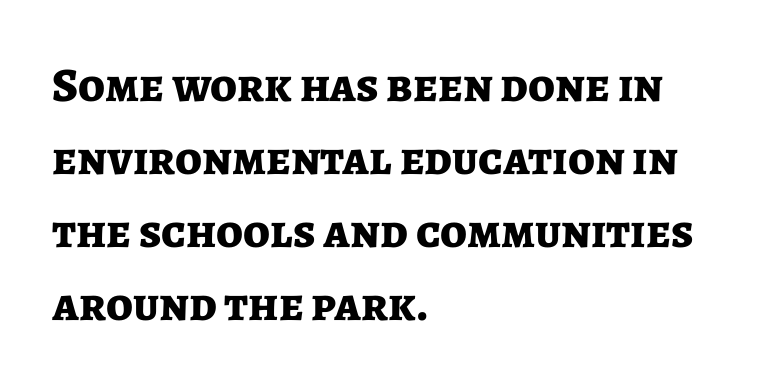
Q: Is the text bold? A: Yes.
Q: Is the text italic (slanted)? A: No, it is upright.
Q: Is the typeface a serif or a sans-serif typeface? A: Sans-serif.
Q: Is the text underlined? A: No.
Q: How is the paragraph aligned? A: Left-aligned.
Q: Is the spacing between letters normal or unusually wide? A: Normal.
Q: Is the spacing between lines tight, normal or loose? A: Normal.
Q: Width (condensed, normal, or wide)? A: Normal.
Q: Stroke contrast? A: Low.
Q: x-height? A: Medium.
Q: Monospaced? A: No.
